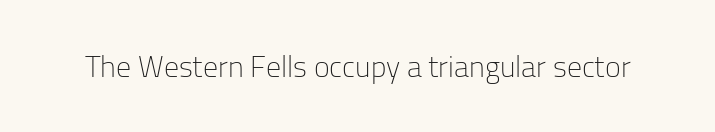
{"serif": "no", "italic": "no", "bold": "no", "weight": "light", "width": "normal", "stroke_contrast": "low", "x_height": "medium", "monospaced": "no", "underline": "no", "letter_spacing": "normal", "letter_spacing_em": 0.0, "glyph_px": 30}
